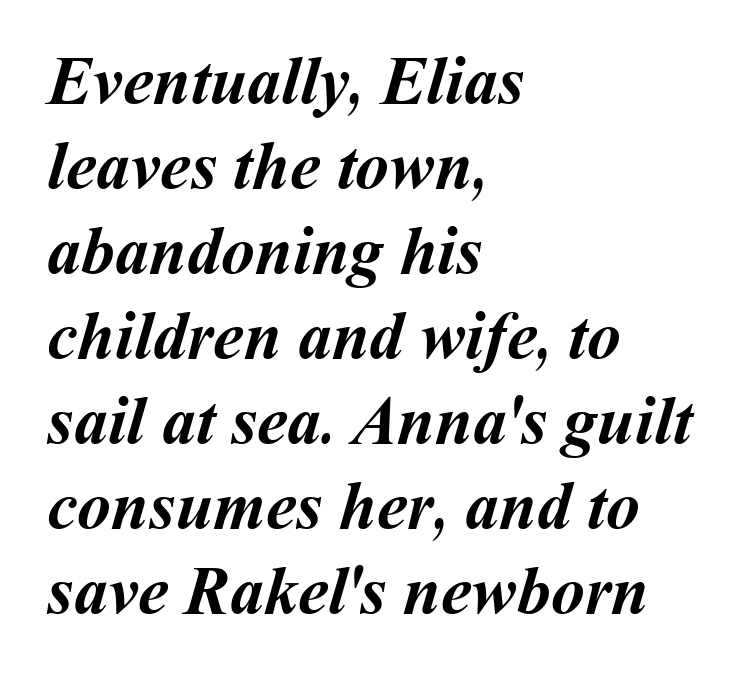
{"bold": "yes", "weight": "semibold", "width": "normal", "stroke_contrast": "medium", "x_height": "medium", "monospaced": "no", "underline": "no", "align": "left", "line_spacing": "normal", "line_spacing_ratio": 1.25, "letter_spacing": "normal", "letter_spacing_em": 0.0, "glyph_px": 68}
